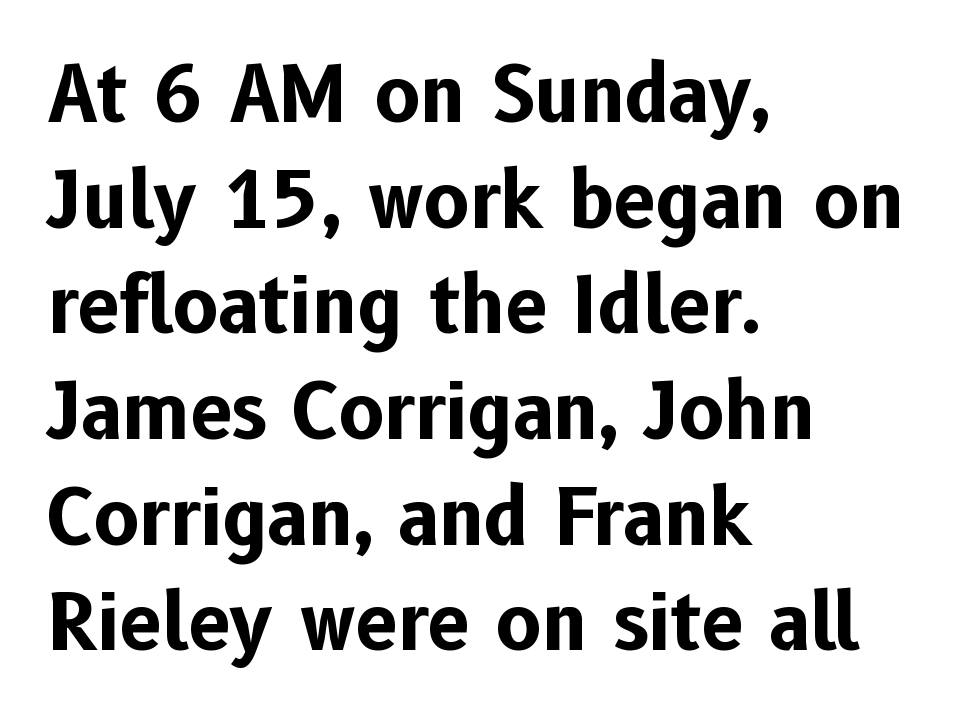
Q: Is the text bold? A: Yes.
Q: Is the text italic (slanted)? A: No, it is upright.
Q: Is the typeface a serif or a sans-serif typeface? A: Sans-serif.
Q: Is the text underlined? A: No.
Q: How is the paragraph aligned? A: Left-aligned.
Q: Is the spacing between letters normal or unusually wide? A: Normal.
Q: Is the spacing between lines tight, normal or loose? A: Normal.
Q: Width (condensed, normal, or wide)? A: Normal.
Q: Stroke contrast? A: Low.
Q: x-height? A: Medium.
Q: Monospaced? A: No.
